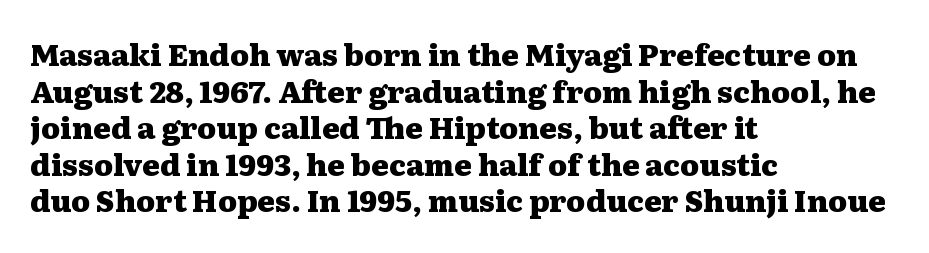
{"serif": "yes", "italic": "no", "bold": "yes", "weight": "heavy", "width": "wide", "stroke_contrast": "medium", "x_height": "medium", "monospaced": "no", "underline": "no", "align": "left", "line_spacing_ratio": 1.22, "letter_spacing": "normal", "letter_spacing_em": 0.0, "glyph_px": 30}
